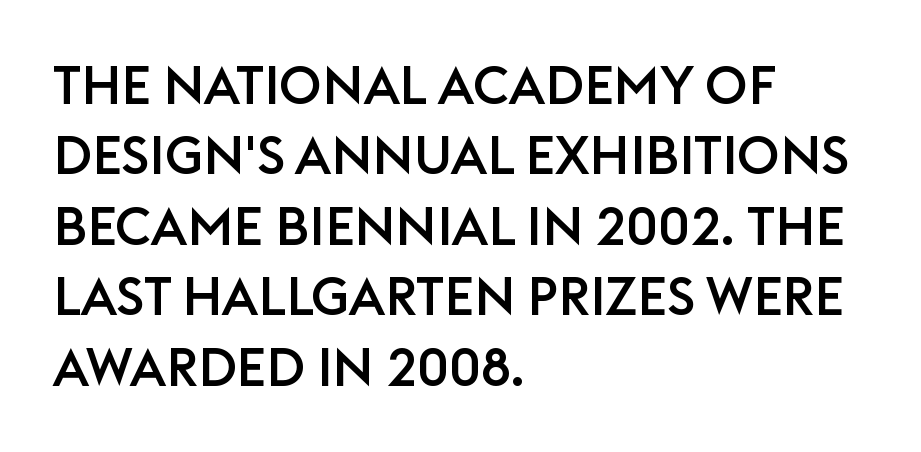
{"serif": "no", "italic": "no", "width": "normal", "stroke_contrast": "low", "x_height": "large", "monospaced": "no", "underline": "no", "align": "left", "line_spacing": "normal", "line_spacing_ratio": 1.33, "letter_spacing": "normal", "letter_spacing_em": 0.0, "glyph_px": 53}
